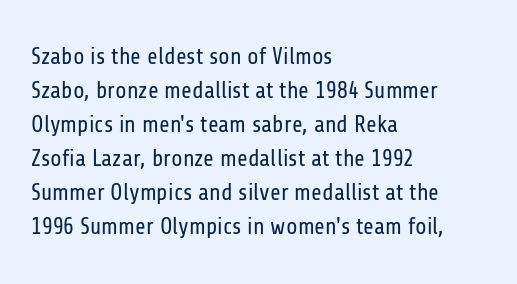
The image shows 23 px text type, upright; set left-aligned, normal line spacing (1.48x), normal letter spacing, not underlined.
